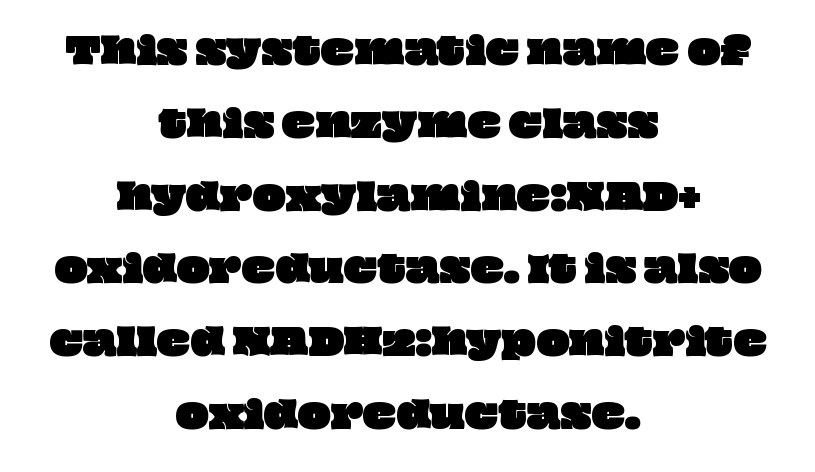
The image shows 35 px wide type; set centered, loose line spacing (2.08x), normal letter spacing, not underlined; low stroke contrast and a large x-height.
